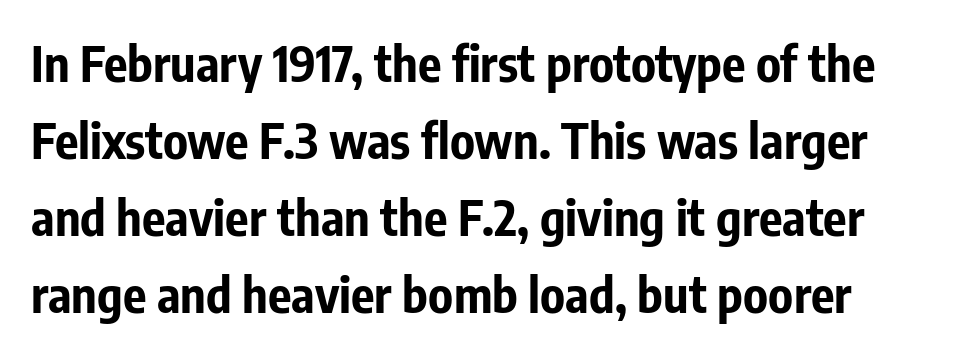
On the weight axis this lands at bold, roughly 700. Quick note: interline space is typical. Caption: standard tracking, unaltered. The text was rendered using a sans face with plain stroke endings. Underlining? Definitely not there. Varying glyph widths throughout — classic text-font behaviour.
